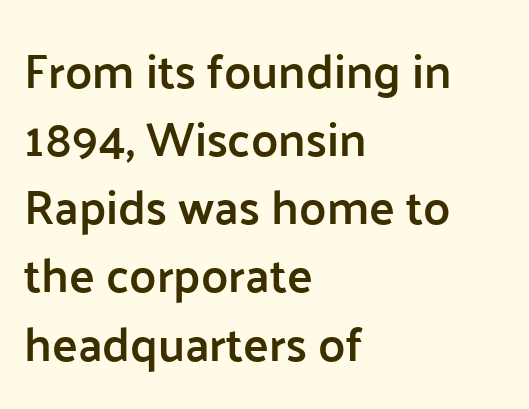
Each glyph is drawn with semibold strokes, heavier than normal yet not fully bold. Is this a sans? Yes — the strokes have no serifs. It's the straight-up-and-down kind of type. A normal amount of white space separates one row of letters from the next. The letters advance in unequal steps, a hallmark of proportional type.
